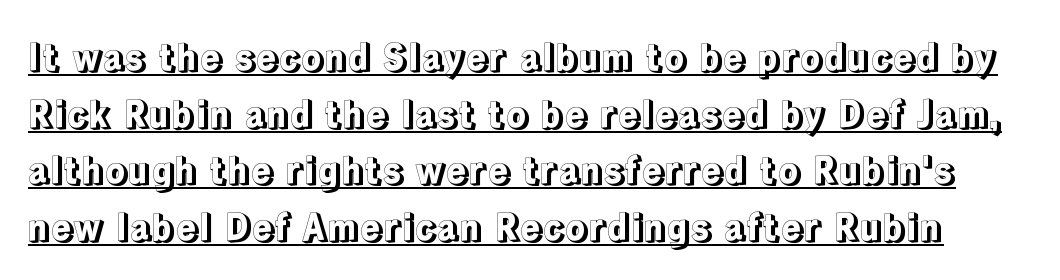
The image shows 37 px text type, upright; set normal line spacing (1.53x), normal letter spacing, underlined; a medium x-height.
